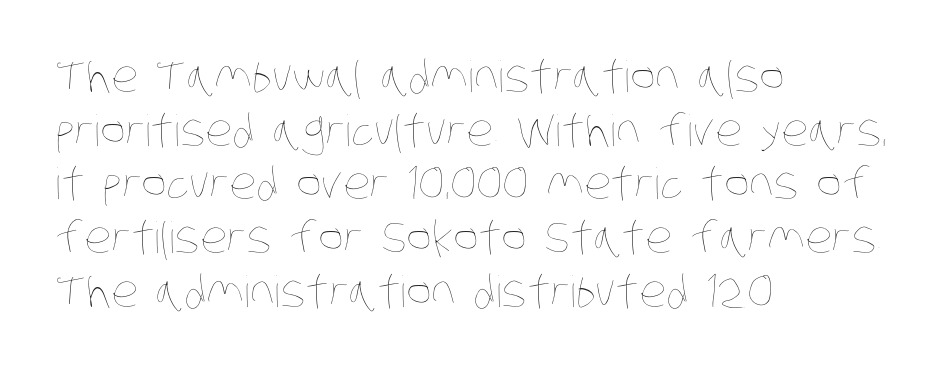
Q: Is the text bold? A: No.
Q: Is the text underlined? A: No.
Q: How is the paragraph aligned? A: Left-aligned.
Q: Is the spacing between letters normal or unusually wide? A: Normal.
Q: Is the spacing between lines tight, normal or loose? A: Normal.
Q: Width (condensed, normal, or wide)? A: Condensed.
Q: Stroke contrast? A: Low.
Q: x-height? A: Large.
Q: Monospaced? A: No.
